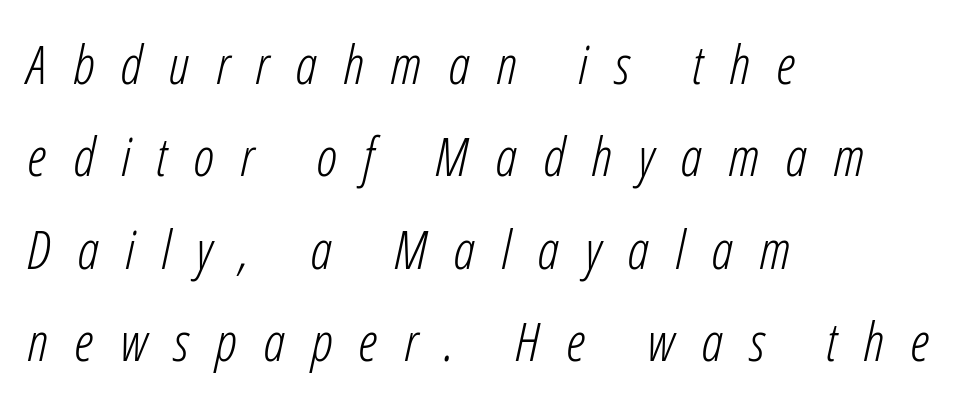
The image shows 54 px light, condensed type, italic (leaning right); set left-aligned, line spacing 1.71x, unusually wide letter spacing (+0.49 em), not underlined; low stroke contrast and a medium x-height.
